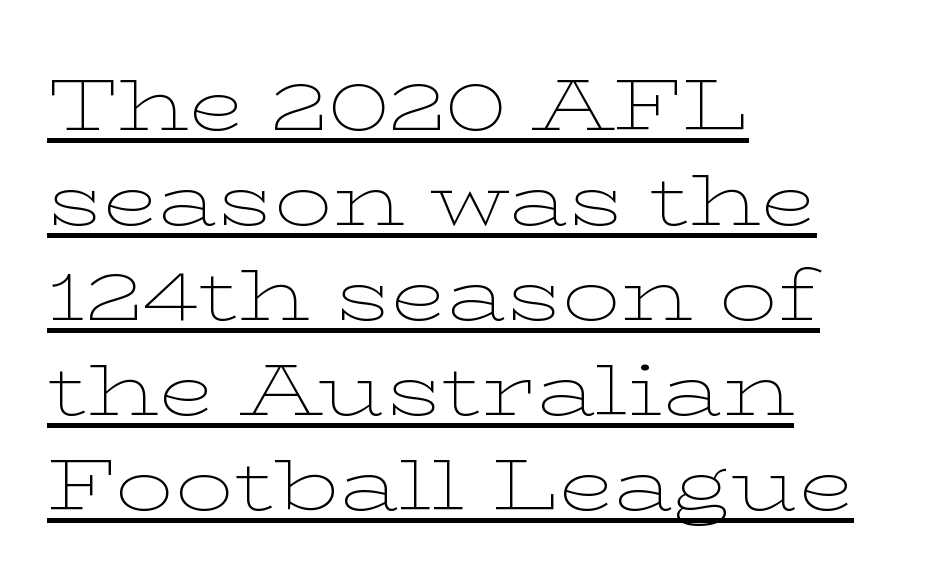
Q: Is the text bold? A: No.
Q: Is the text italic (slanted)? A: No, it is upright.
Q: Is the typeface a serif or a sans-serif typeface? A: Serif.
Q: Is the text underlined? A: Yes.
Q: How is the paragraph aligned? A: Left-aligned.
Q: Is the spacing between letters normal or unusually wide? A: Normal.
Q: Is the spacing between lines tight, normal or loose? A: Normal.
Q: Width (condensed, normal, or wide)? A: Wide.
Q: Stroke contrast? A: Low.
Q: x-height? A: Medium.
Q: Monospaced? A: No.
